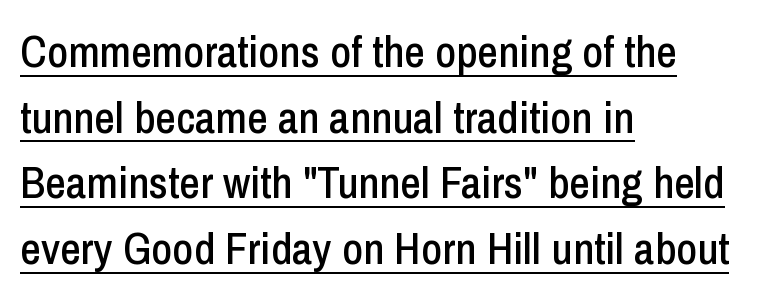
The image shows 45 px condensed sans-serif type, upright; set left-aligned, normal line spacing (1.46x), normal letter spacing, underlined; low stroke contrast and a medium x-height.
